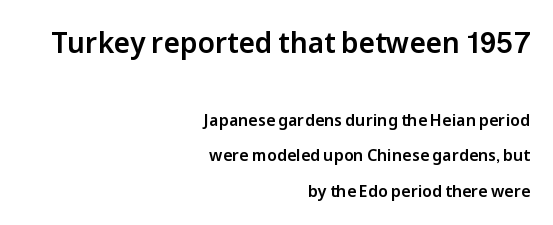
The image shows 28 px sans-serif type, upright; set right-aligned, loose line spacing (2.22x), normal letter spacing, not underlined; the first (top) block is 1.75x larger; low stroke contrast and a medium x-height.
